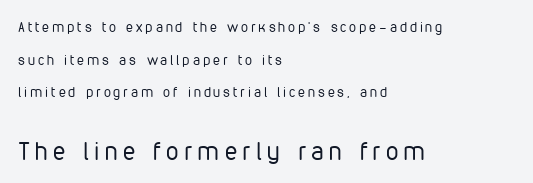
{"italic": "no", "bold": "no", "underline": "no", "align": "left", "line_spacing": "loose", "line_spacing_ratio": 2.33, "letter_spacing": "wide", "letter_spacing_em": 0.21, "larger_block": "second", "size_ratio": 1.79, "glyph_px": 25}
